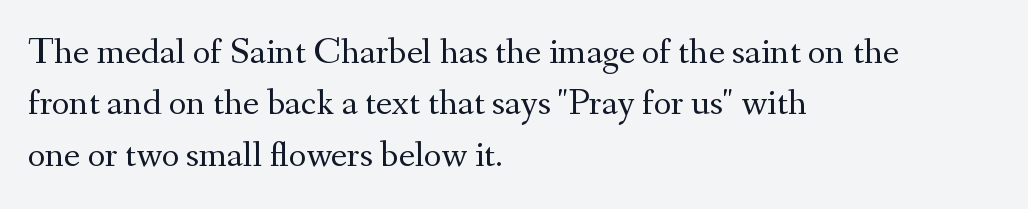
The image shows 38 px regular-weight serif type, upright; set left-aligned, normal line spacing (1.35x), normal letter spacing, not underlined; medium stroke contrast and a small x-height.
